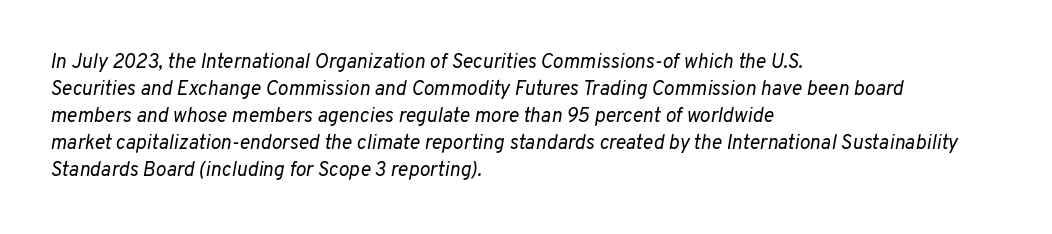
Q: Is the text bold? A: No.
Q: Is the text italic (slanted)? A: Yes, it leans right by about 10 degrees.
Q: Is the text underlined? A: No.
Q: How is the paragraph aligned? A: Left-aligned.
Q: Is the spacing between letters normal or unusually wide? A: Normal.
Q: Is the spacing between lines tight, normal or loose? A: Normal.
